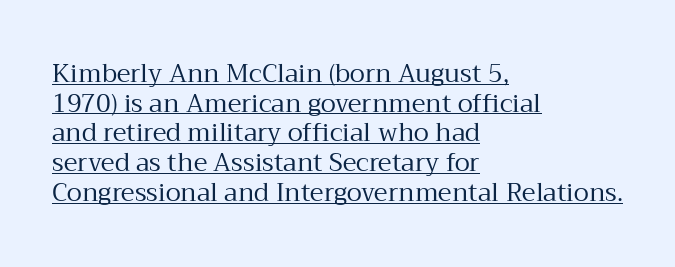
Q: Is the text bold? A: No.
Q: Is the text italic (slanted)? A: No, it is upright.
Q: Is the text underlined? A: Yes.
Q: How is the paragraph aligned? A: Left-aligned.
Q: Is the spacing between letters normal or unusually wide? A: Normal.
